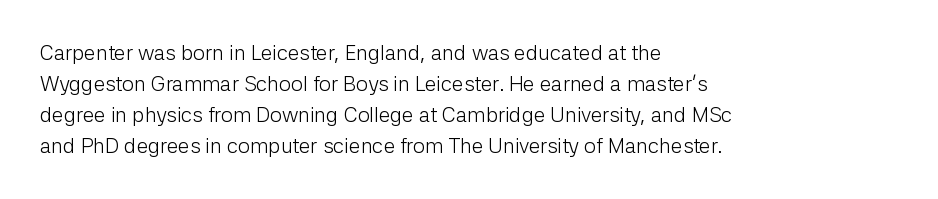
{"italic": "no", "bold": "no", "underline": "no", "align": "left", "line_spacing": "normal", "line_spacing_ratio": 1.47, "letter_spacing": "normal", "letter_spacing_em": 0.0, "glyph_px": 21}
